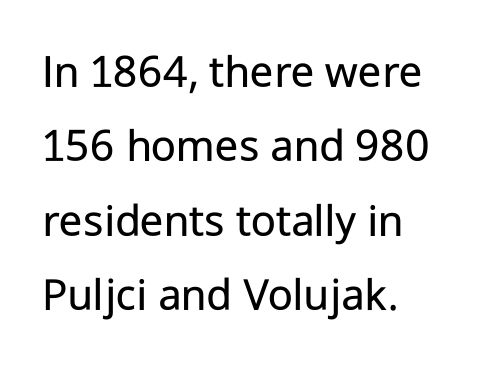
What kind of face is this? One without serifs — a sans. How would I describe the line gaps? Plain and ordinary. Tracking here is standard; glyphs follow each other at the usual distance. No extra ink here — the face is not bold. Nope, not italic — everything's standing straight. These lines are rendered in a variable-pitch font.
